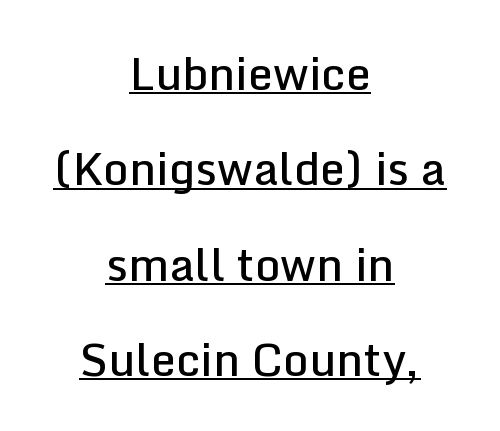
The image shows 45 px semibold sans-serif type, upright; set centered, loose line spacing (2.12x), normal letter spacing, underlined; low stroke contrast and a medium x-height.
